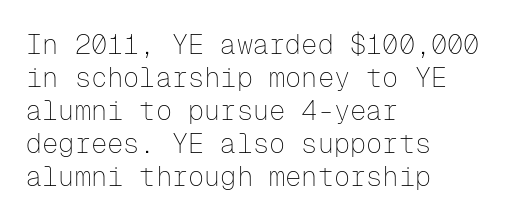
{"italic": "no", "bold": "no", "underline": "no", "align": "left", "line_spacing_ratio": 1.22, "letter_spacing": "normal", "letter_spacing_em": 0.0, "glyph_px": 27}
